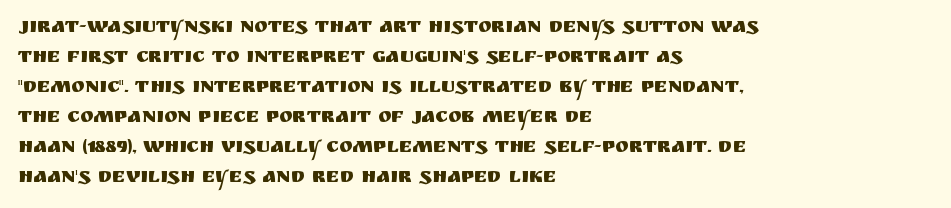
The passage shown has conventional tracking throughout. Is there much room between lines? A standard amount, neither cramped nor airy. This is the regular roman posture of the typeface. Plain, unruled lines of type. Typeset ragged right — the left edge is the straight one.
